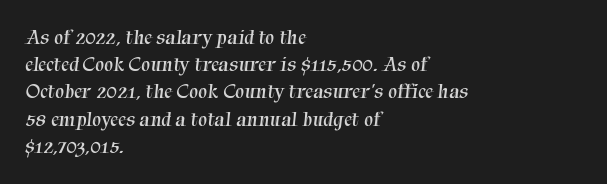
The image shows 20 px text type; set left-aligned, normal line spacing (1.36x), normal letter spacing, not underlined.
